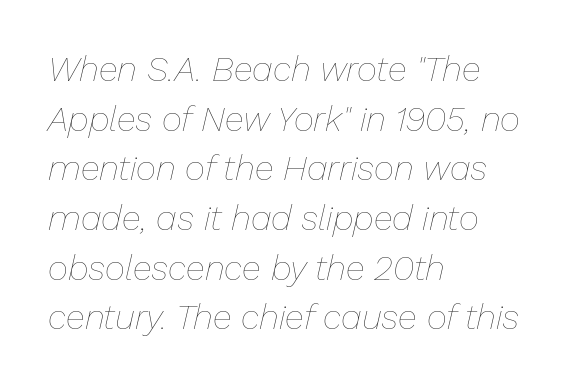
The image shows 35 px thin type, italic (leaning right); set left-aligned, normal line spacing (1.42x), normal letter spacing, not underlined; low stroke contrast and a medium x-height.
